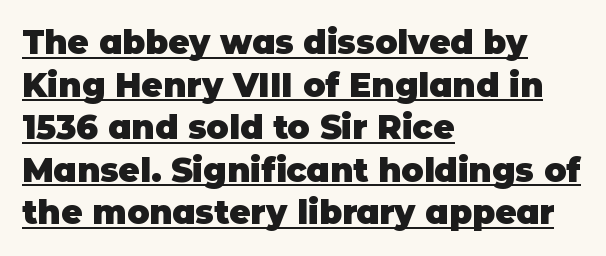
{"serif": "no", "italic": "no", "bold": "yes", "weight": "heavy", "width": "normal", "stroke_contrast": "low", "x_height": "large", "monospaced": "no", "underline": "yes", "align": "left", "line_spacing": "normal", "line_spacing_ratio": 1.29, "letter_spacing": "normal", "letter_spacing_em": 0.0, "glyph_px": 33}
